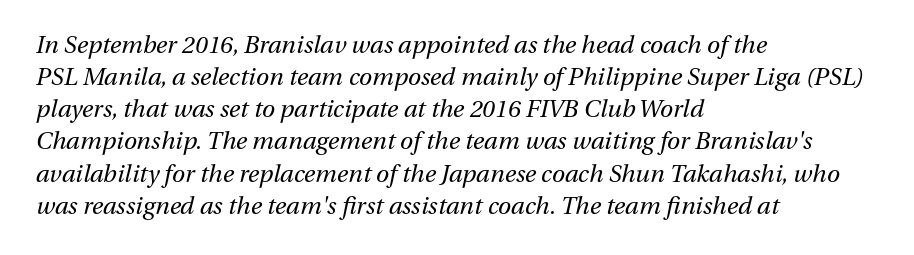
The whole block is typeset with a tilt. Alignment: flush left. The font is comparable to plain body text, perhaps lighter. The baseline area is clear. The letters sit at their default tracking, neither squeezed nor spread.
